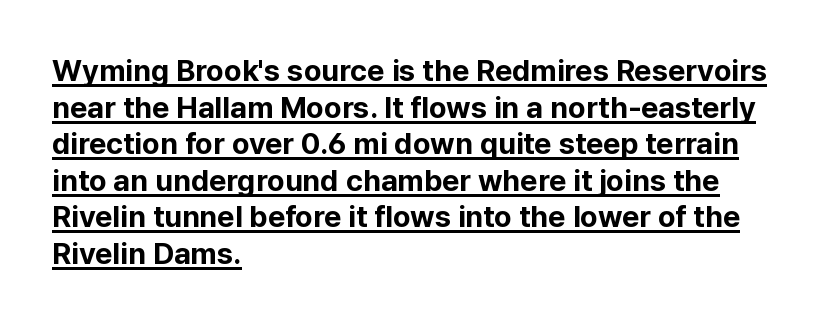
{"serif": "no", "italic": "no", "bold": "yes", "weight": "bold", "width": "normal", "stroke_contrast": "low", "x_height": "medium", "monospaced": "no", "underline": "yes", "align": "left", "line_spacing_ratio": 1.22, "letter_spacing": "normal", "letter_spacing_em": 0.0, "glyph_px": 30}
